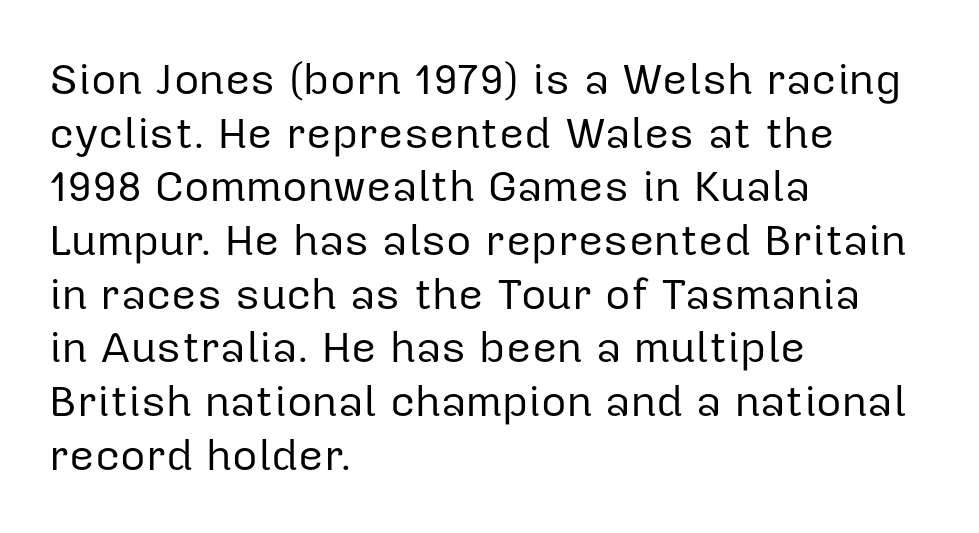
Q: Is the text bold? A: No.
Q: Is the text italic (slanted)? A: No, it is upright.
Q: Is the typeface a serif or a sans-serif typeface? A: Sans-serif.
Q: Is the text underlined? A: No.
Q: How is the paragraph aligned? A: Left-aligned.
Q: Is the spacing between letters normal or unusually wide? A: Normal.
Q: Width (condensed, normal, or wide)? A: Normal.
Q: Stroke contrast? A: Low.
Q: x-height? A: Medium.
Q: Monospaced? A: No.
